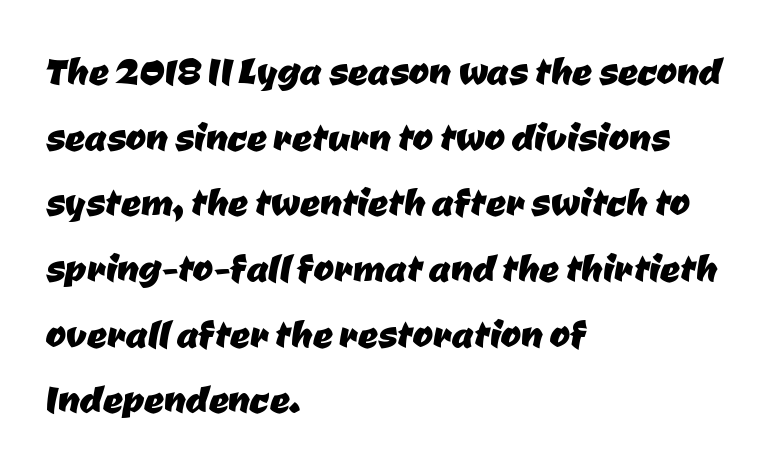
Q: Is the typeface a serif or a sans-serif typeface? A: Sans-serif.
Q: Is the text underlined? A: No.
Q: How is the paragraph aligned? A: Left-aligned.
Q: Is the spacing between letters normal or unusually wide? A: Normal.
Q: Is the spacing between lines tight, normal or loose? A: Normal.
Q: Width (condensed, normal, or wide)? A: Normal.
Q: Stroke contrast? A: Low.
Q: x-height? A: Medium.
Q: Monospaced? A: No.
